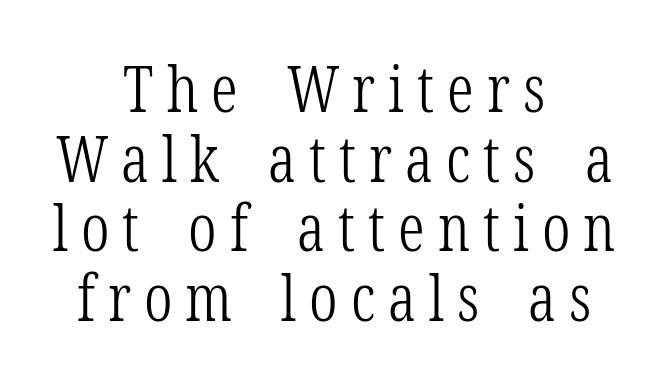
The letters stand straight up with perfectly vertical stems. Compared with a typical body face, this is equally light or lighter still. Caption: multi-line text, centered on the measure. Students, observe: this is what under-led, compact text looks like. The rendering shows small feet on the letterforms — a serif design.
